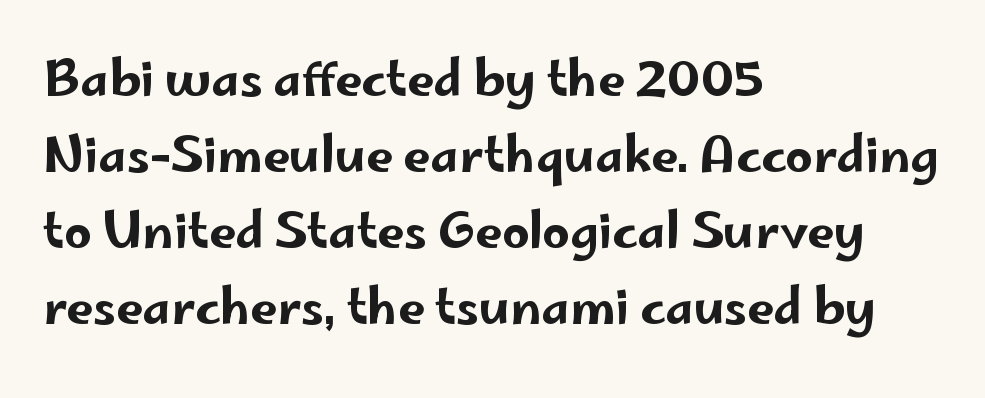
Q: Is the text italic (slanted)? A: No, it is upright.
Q: Is the typeface a serif or a sans-serif typeface? A: Sans-serif.
Q: Is the text underlined? A: No.
Q: How is the paragraph aligned? A: Left-aligned.
Q: Is the spacing between letters normal or unusually wide? A: Normal.
Q: Is the spacing between lines tight, normal or loose? A: Normal.
Q: Width (condensed, normal, or wide)? A: Wide.
Q: Stroke contrast? A: Low.
Q: x-height? A: Small.
Q: Monospaced? A: No.
